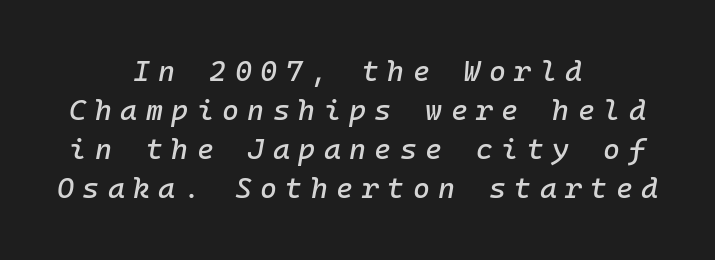
Is the block centered? Yes — each line is placed symmetrically about the middle. Look at the tracking — it's clearly loosened, letters drifting apart. Honestly, there is no underline to notice here at all. Normally led — the rows are evenly, conventionally spaced. The letters are slanted; this is an italic face. Monospaced: the letters line up in strict vertical columns.
